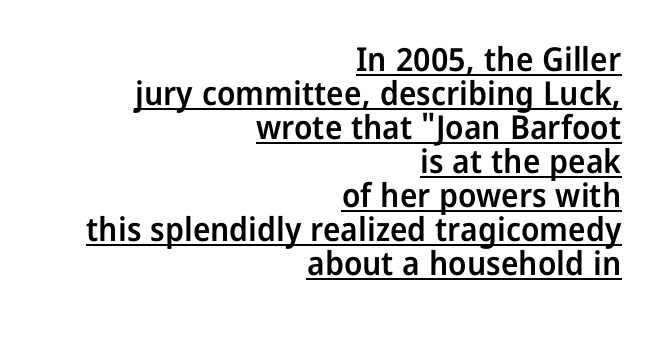
Short note: letters normally spaced. You could not count columns in this text — the font is proportionally spaced. The paragraph has a hard right edge and a soft left edge. Each new line begins almost immediately beneath the previous one. The face used here is a sans, in the tradition of grotesques and geometrics.
